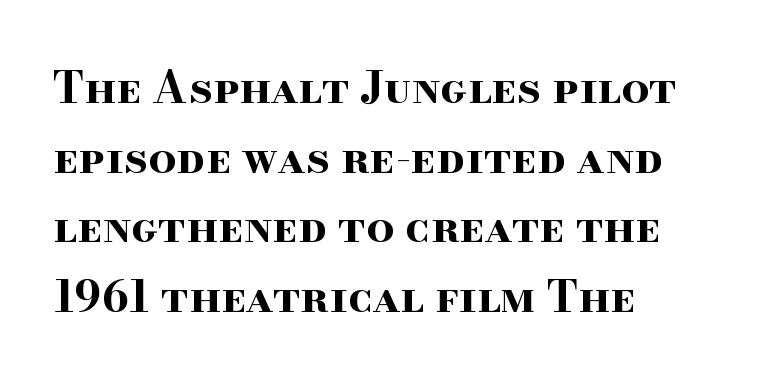
These lines were composed using upright roman letters. This sample has the flowing, uneven cadence of proportional lettering. Words float on clear page, feet unadorned. Leading matches the norm, producing a regular column. The sample has been set heavy, in full bold. The font family rendered here belongs to the serif group.
